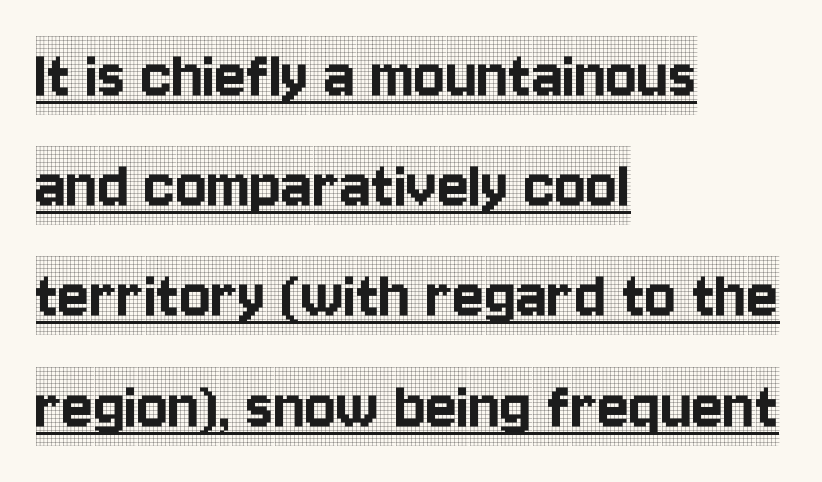
A typographer would call this underscored text. Nope, not italic — everything's standing straight. The line texture is even and compact thanks to regular tracking. The setting favours the left margin, as ordinary paragraphs usually do. Check where the strokes stop: tiny serifs finish them off.
